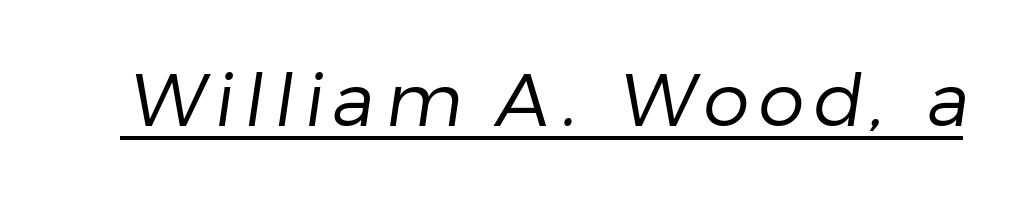
The image shows 74 px regular-weight sans-serif type; set underlined; low stroke contrast and a medium x-height.
